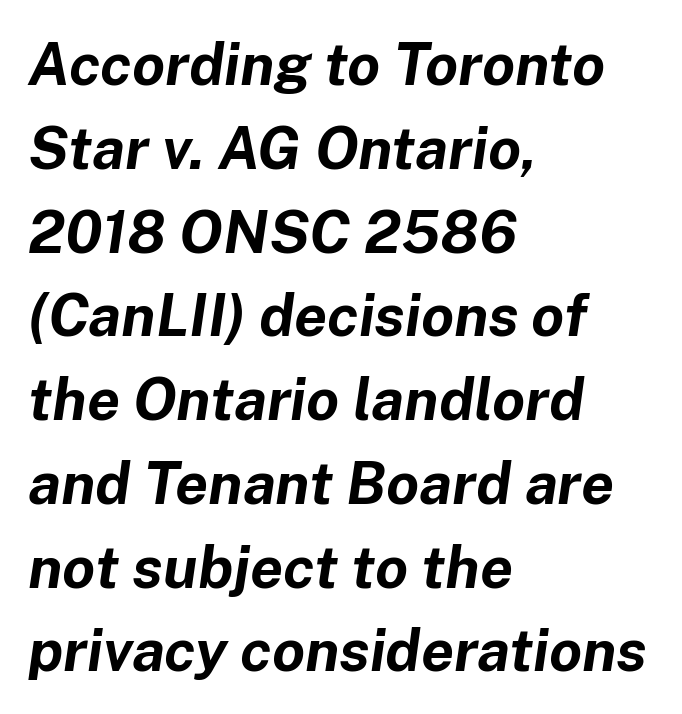
{"italic": "yes", "lean": "right", "slant_degrees": 8, "bold": "yes", "weight": "bold", "width": "normal", "stroke_contrast": "low", "x_height": "medium", "monospaced": "no", "underline": "no", "align": "left", "line_spacing": "normal", "line_spacing_ratio": 1.42, "letter_spacing": "normal", "letter_spacing_em": 0.0, "glyph_px": 59}
